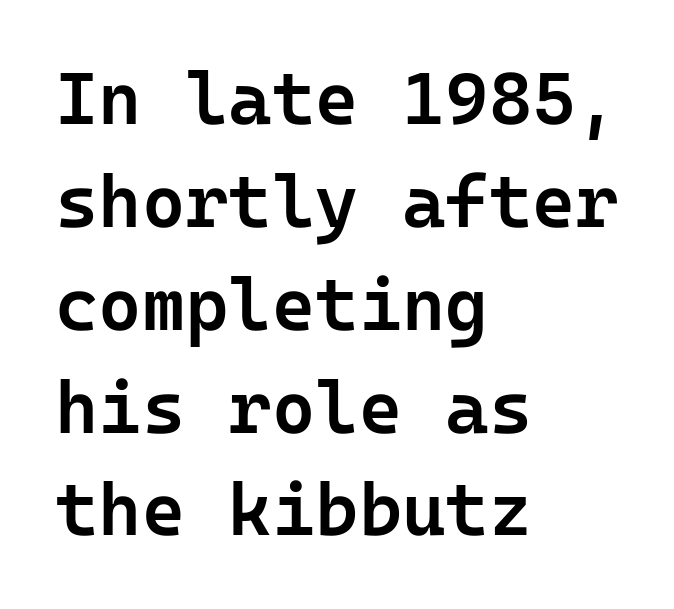
The image shows 74 px semibold sans-serif type, upright; set left-aligned, normal line spacing (1.39x), normal letter spacing, not underlined; low stroke contrast and a medium x-height.
